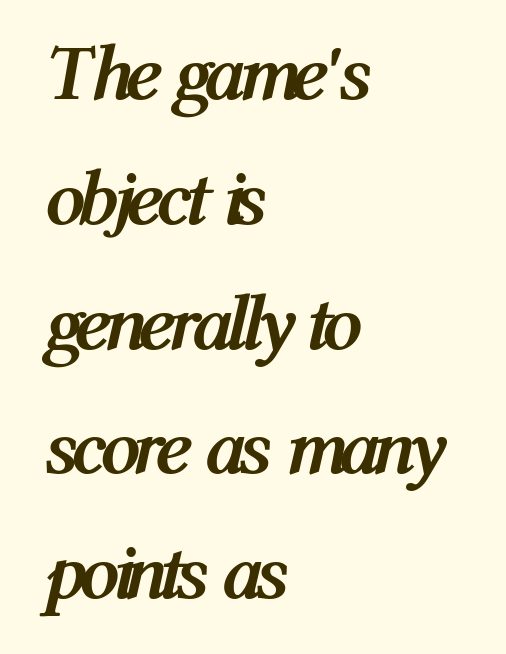
These lines carry a lot of weight — the face is fully bold. Which margin do the lines hug? The left one — the right edge is uneven. A bare baseline throughout the passage. The passage shown has conventional tracking throughout. Looking at the ascenders, they clearly lean. Evenly set lines give the paragraph a standard silhouette.
